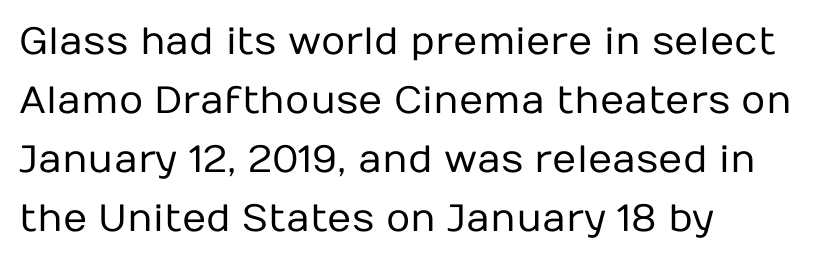
Q: Is the text bold? A: No.
Q: Is the text italic (slanted)? A: No, it is upright.
Q: Is the typeface a serif or a sans-serif typeface? A: Sans-serif.
Q: Is the text underlined? A: No.
Q: How is the paragraph aligned? A: Left-aligned.
Q: Is the spacing between letters normal or unusually wide? A: Normal.
Q: Is the spacing between lines tight, normal or loose? A: Normal.
Q: Width (condensed, normal, or wide)? A: Normal.
Q: Stroke contrast? A: Low.
Q: x-height? A: Medium.
Q: Monospaced? A: No.
